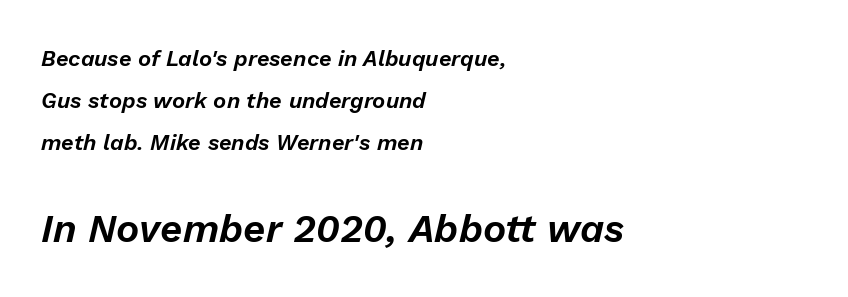
You could not count columns in this text — the font is proportionally spaced. The gaps between neighbouring characters are ordinary and unremarkable. This sample is left-justified, so line endings fall wherever the words run out. The gap between lines stays unmarked. The designer dialed line spacing up above the default.
